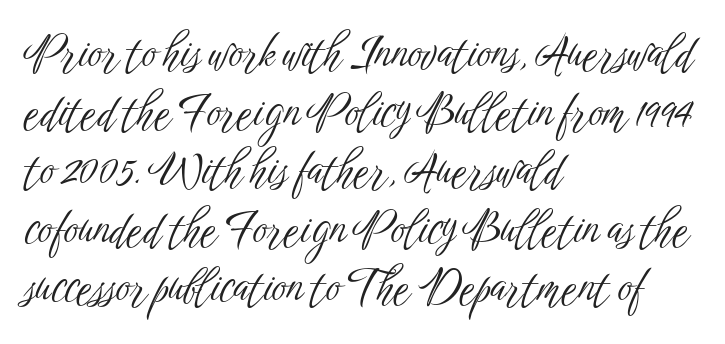
Heaviness? Minimal to ordinary, like unemphasized prose. In terms of letterspacing, this is plain default setting. The rendering anchors every line to the left-hand side. Check the space under the baseline: it is left empty.
